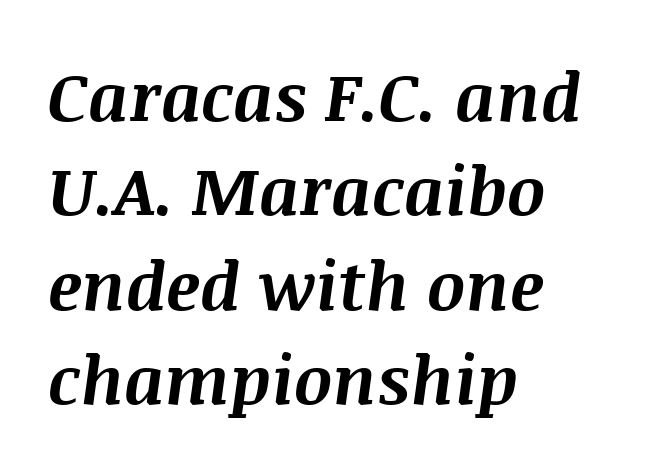
Q: Is the text bold? A: Yes.
Q: Is the text italic (slanted)? A: Yes, it leans right by about 8 degrees.
Q: Is the text underlined? A: No.
Q: How is the paragraph aligned? A: Left-aligned.
Q: Is the spacing between letters normal or unusually wide? A: Normal.
Q: Is the spacing between lines tight, normal or loose? A: Normal.
Q: Width (condensed, normal, or wide)? A: Normal.
Q: Stroke contrast? A: Medium.
Q: x-height? A: Large.
Q: Monospaced? A: No.
